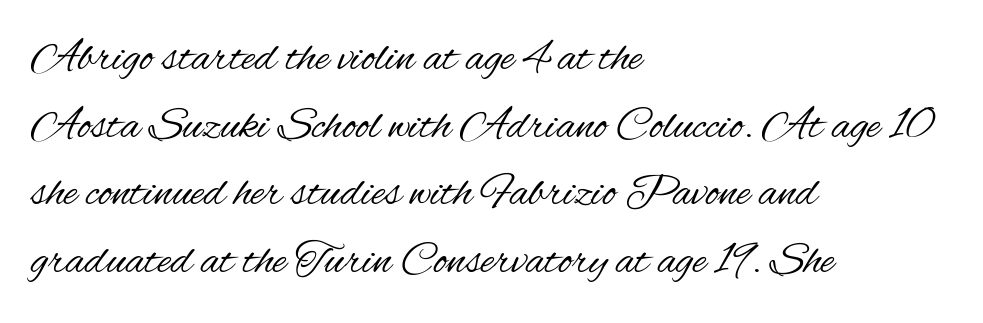
Q: Is the text bold? A: No.
Q: Is the text italic (slanted)? A: Yes.
Q: Is the typeface a serif or a sans-serif typeface? A: Sans-serif.
Q: Is the text underlined? A: No.
Q: How is the paragraph aligned? A: Left-aligned.
Q: Is the spacing between letters normal or unusually wide? A: Normal.
Q: Is the spacing between lines tight, normal or loose? A: Normal.
Q: Width (condensed, normal, or wide)? A: Condensed.
Q: Stroke contrast? A: Medium.
Q: x-height? A: Small.
Q: Monospaced? A: No.
